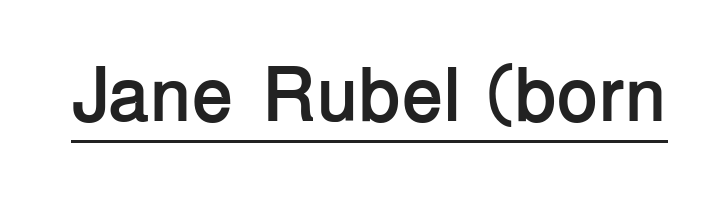
Compared with an ordinary text face, these strokes are far heavier — a full bold. Posture: straight, roman, zero tilt. Underline: present. The rendering uses natural spacing where letterforms have individual widths. The letterforms sit shoulder to shoulder at normal distance.
